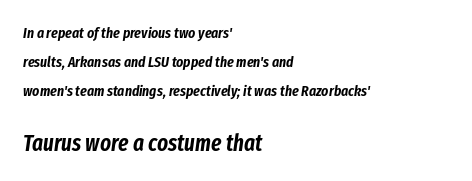
Q: Is the text italic (slanted)? A: Yes, it leans right by about 8 degrees.
Q: Is the text underlined? A: No.
Q: How is the paragraph aligned? A: Left-aligned.
Q: Is the spacing between letters normal or unusually wide? A: Normal.
Q: Is the spacing between lines tight, normal or loose? A: Loose.
Q: Which block of text is set in a larger size, the first (top) or the second (bottom)? A: The second (bottom) one.
